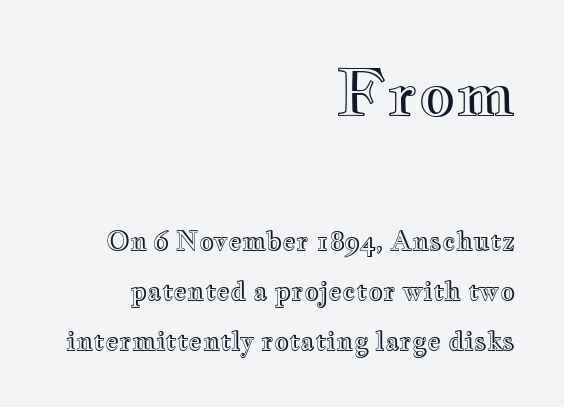
Look at the tracking — it's just the regular setting, nothing added. Proportional: the letters do not fall into vertical columns. Loosely led — the rows are spread out. The initial chunk of copy outweighs the following chunk in type size. Glance below the letters and you will spot only blank space. Every stem runs plumb, perpendicular to the baseline.
